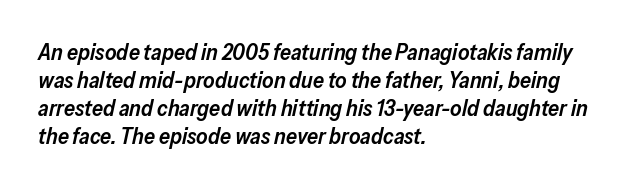
The image shows 22 px text type, italic (leaning right); set left-aligned, normal line spacing (1.28x), normal letter spacing, not underlined.
